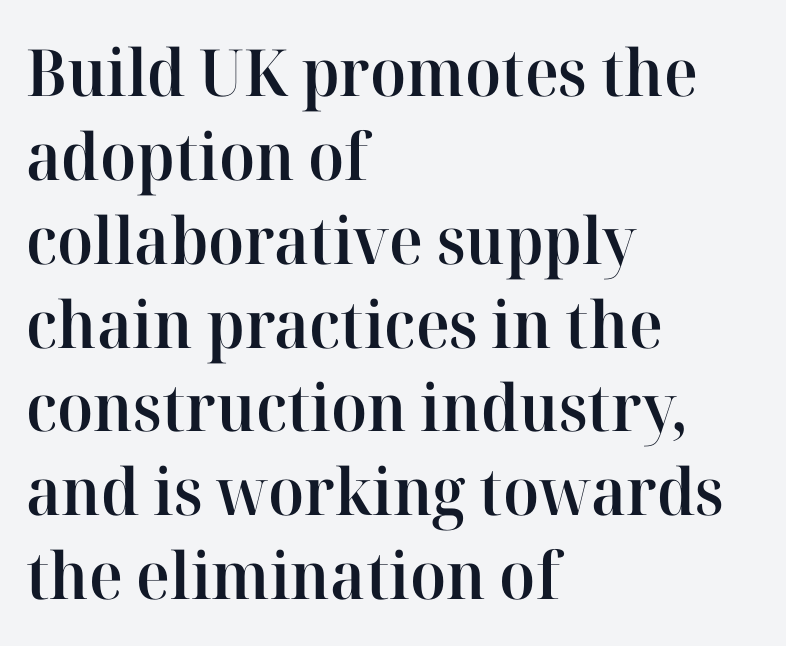
Q: Is the text bold? A: Semi-bold.
Q: Is the text italic (slanted)? A: No, it is upright.
Q: Is the typeface a serif or a sans-serif typeface? A: Serif.
Q: Is the text underlined? A: No.
Q: How is the paragraph aligned? A: Left-aligned.
Q: Is the spacing between letters normal or unusually wide? A: Normal.
Q: Is the spacing between lines tight, normal or loose? A: Normal.
Q: Width (condensed, normal, or wide)? A: Normal.
Q: Stroke contrast? A: High.
Q: x-height? A: Medium.
Q: Monospaced? A: No.
